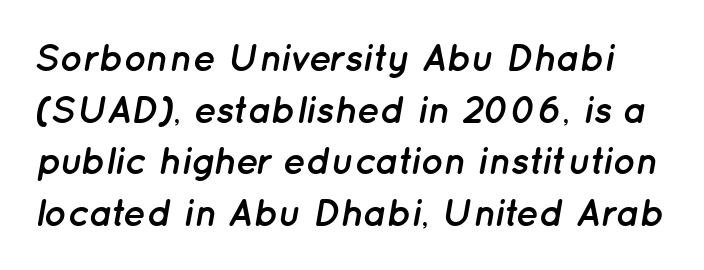
{"italic": "yes", "lean": "right", "slant_degrees": 12, "bold": "yes", "weight": "semibold", "width": "normal", "stroke_contrast": "low", "x_height": "medium", "monospaced": "no", "underline": "no", "line_spacing": "normal", "line_spacing_ratio": 1.36, "letter_spacing": "normal", "letter_spacing_em": 0.0, "glyph_px": 38}
